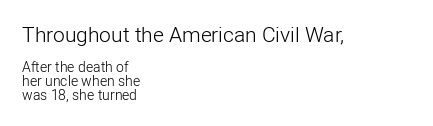
The passage shown has conventional tracking throughout. The line-height multiplier appears low, near solid setting. Is the stroke heavy? The answer is a plain regular-or-lighter. Posture: straight, roman, zero tilt.
